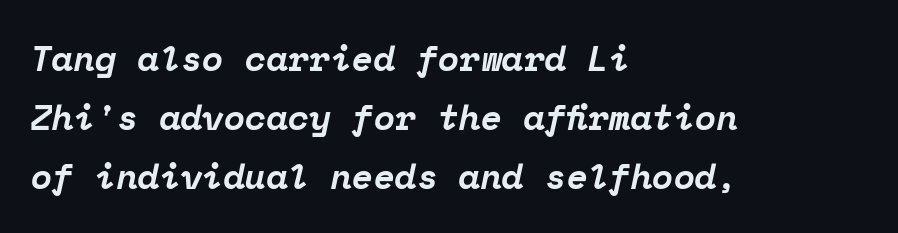
The image shows 35 px bold serif type, italic (leaning right), monospaced; set left-aligned, normal line spacing (1.68x), normal letter spacing, not underlined; low stroke contrast and a medium x-height.
